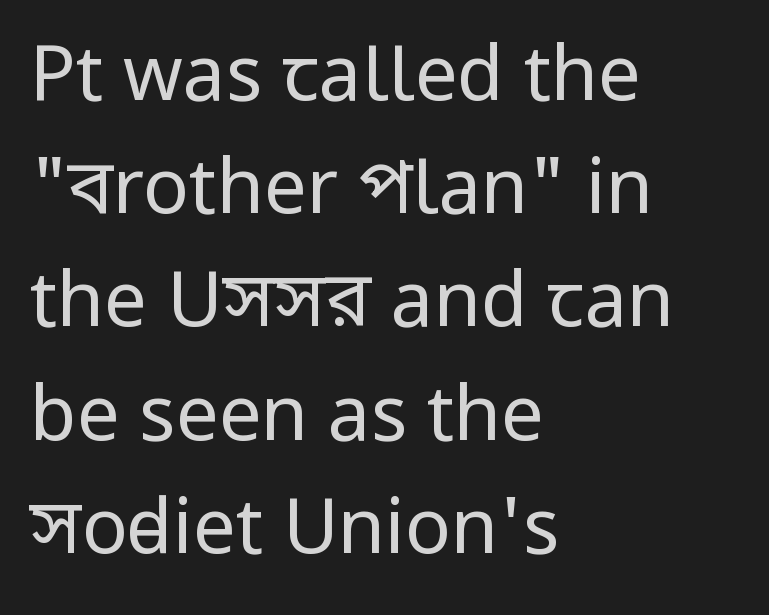
The image shows 76 px regular-weight, condensed sans-serif type, upright; set left-aligned, normal line spacing (1.49x), normal letter spacing, not underlined; low stroke contrast and a large x-height.
